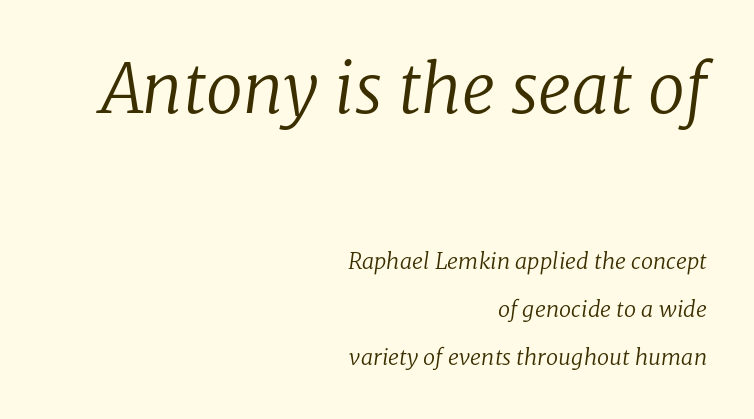
These lines are composed in type with serifs. Compared with a flush-left layout, this one pins lines to the opposite, right side. Reading top to bottom, the characters get smaller at the block break. On a weight scale, this lands at 450 or below. The vertical gap from one line to the next is large.
